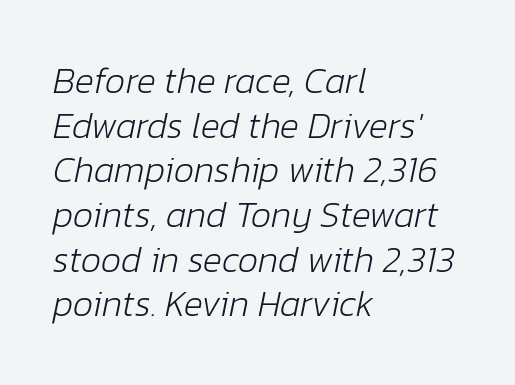
Decoration check: the copy has no underline. Characters are canted at an angle relative to the baseline's perpendicular. Default kerning and tracking; the words read as compact shapes. These glyphs show unthickened strokes, regular width or finer.
